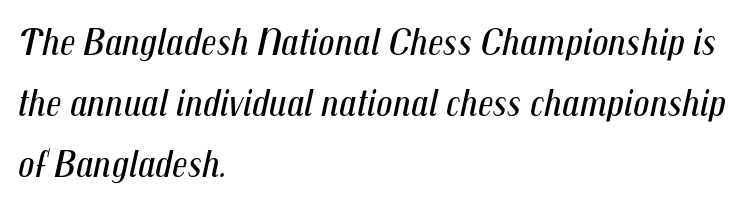
Summary of vertical rhythm: regular, with standard interline spacing. Where is the straight margin? On the left. The letters sit at their default tracking, neither squeezed nor spread. The foot of each line stays bare and open. Stem width sits at or under what a default text font uses. Characters are canted at an angle relative to the baseline's perpendicular.
